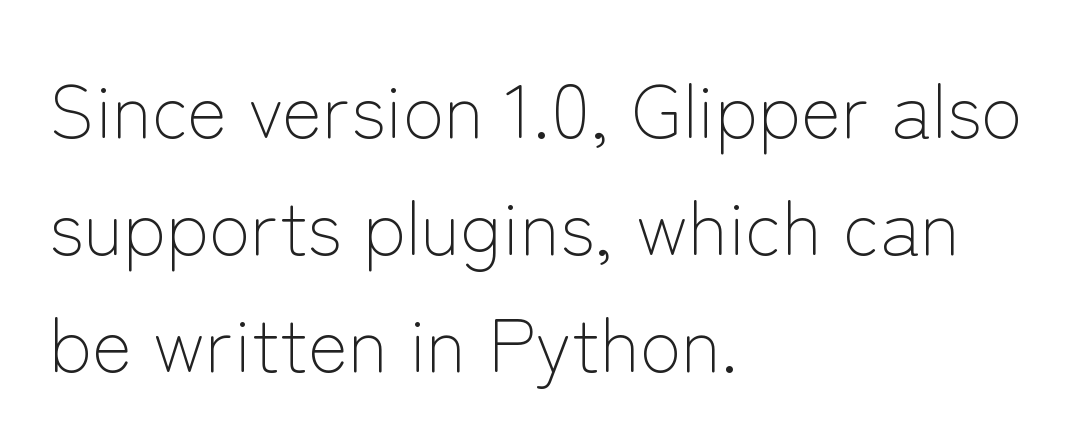
Underlining? Definitely not there. The rendering uses a moderate line-height, typical for paragraphs. Left-aligned paragraph, ragged on the right. A typesetter would mark this as roman, not italic. Here the designer chose a conventional face with non-uniform glyph widths.
